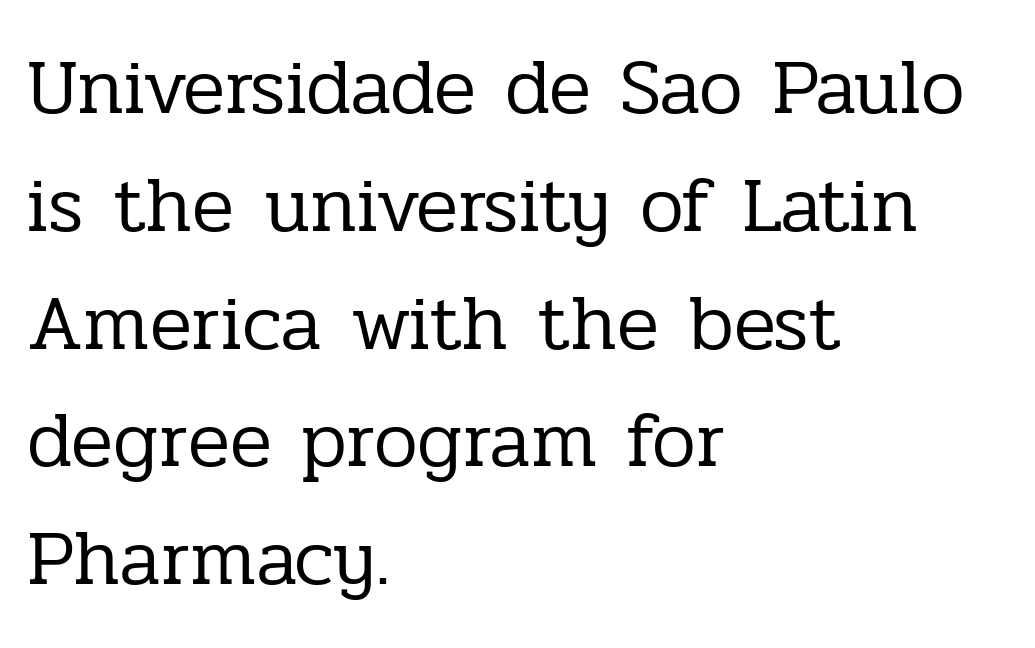
The image shows 78 px regular-weight serif type, upright; set left-aligned, normal line spacing (1.51x), normal letter spacing, not underlined; low stroke contrast and a medium x-height.
